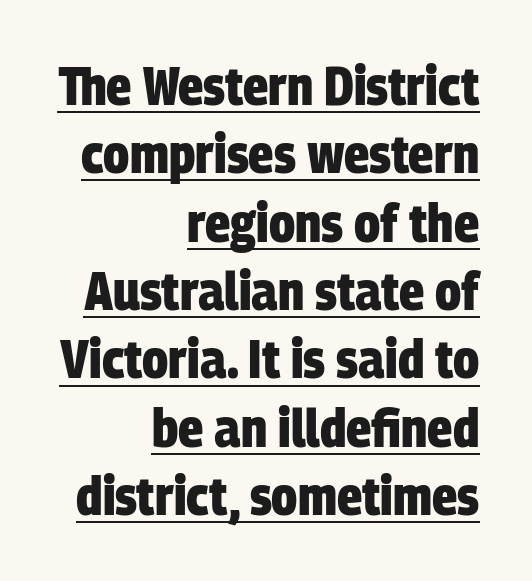
The image shows 53 px heavy, condensed sans-serif type; set right-aligned, normal line spacing (1.29x), normal letter spacing, underlined; low stroke contrast and a large x-height.
